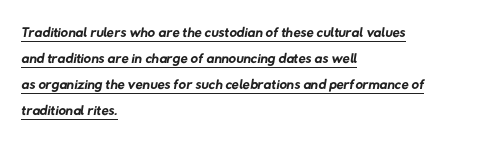
Compared with a centered layout, this one pins lines to the left instead. Each word holds together tightly as a unit, with standard inter-letter gaps. A typographer would call this underscored text. Is the type heavy? It reads as light-to-regular instead.
